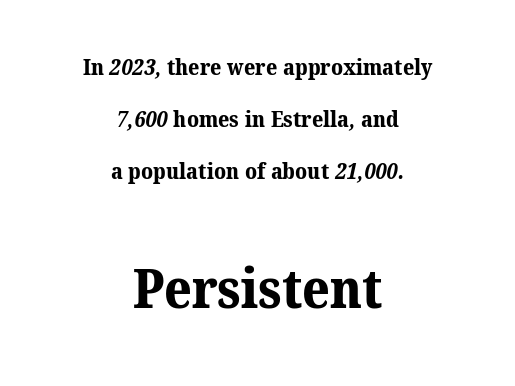
Q: Is the text bold? A: Yes.
Q: Is the typeface a serif or a sans-serif typeface? A: Serif.
Q: Is the text underlined? A: No.
Q: How is the paragraph aligned? A: Centered.
Q: Is the spacing between letters normal or unusually wide? A: Normal.
Q: Is the spacing between lines tight, normal or loose? A: Loose.
Q: Which block of text is set in a larger size, the first (top) or the second (bottom)? A: The second (bottom) one.
Q: Width (condensed, normal, or wide)? A: Normal.
Q: Stroke contrast? A: Medium.
Q: x-height? A: Medium.
Q: Monospaced? A: No.
